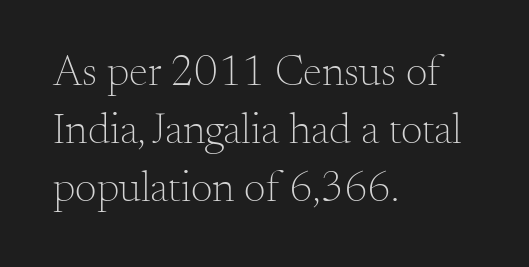
Q: Is the text bold? A: No.
Q: Is the text italic (slanted)? A: No, it is upright.
Q: Is the typeface a serif or a sans-serif typeface? A: Serif.
Q: Is the text underlined? A: No.
Q: How is the paragraph aligned? A: Left-aligned.
Q: Is the spacing between letters normal or unusually wide? A: Normal.
Q: Is the spacing between lines tight, normal or loose? A: Normal.
Q: Width (condensed, normal, or wide)? A: Normal.
Q: Stroke contrast? A: Medium.
Q: x-height? A: Small.
Q: Monospaced? A: No.
